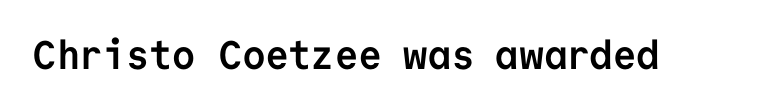
Regarding serifs, this sample does without them. Nobody drew a line under any word here. The sample has been set heavy, in full bold. Observe the ordinary spacing: letters are neighbours, not strangers.
